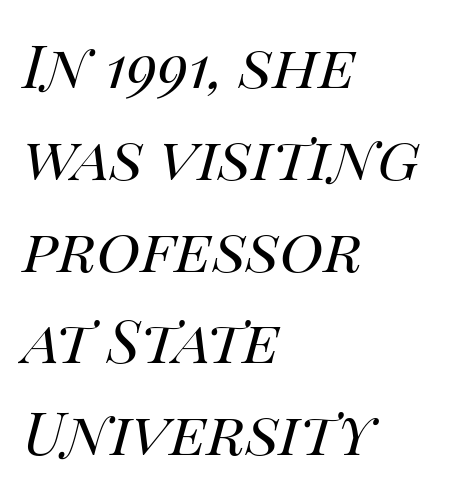
Q: Is the text bold? A: No.
Q: Is the text italic (slanted)? A: Yes, it leans right by about 14 degrees.
Q: Is the text underlined? A: No.
Q: How is the paragraph aligned? A: Left-aligned.
Q: Is the spacing between letters normal or unusually wide? A: Normal.
Q: Is the spacing between lines tight, normal or loose? A: Normal.
Q: Width (condensed, normal, or wide)? A: Normal.
Q: Stroke contrast? A: High.
Q: x-height? A: Large.
Q: Monospaced? A: No.
